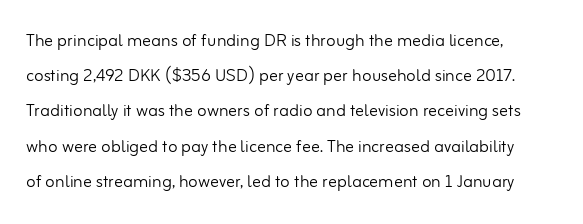
Q: Is the text bold? A: No.
Q: Is the text italic (slanted)? A: No, it is upright.
Q: Is the text underlined? A: No.
Q: How is the paragraph aligned? A: Left-aligned.
Q: Is the spacing between letters normal or unusually wide? A: Normal.
Q: Is the spacing between lines tight, normal or loose? A: Normal.
